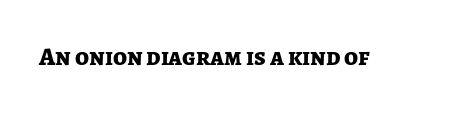
Underlining? Definitely not there. Strong, thick strokes mark this as bold type. This sample uses an upright cut, with every glyph sitting square on the baseline. A typesetter would call this zero additional tracking.
